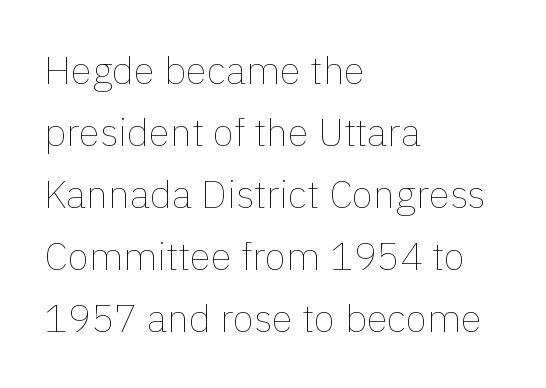
{"italic": "no", "bold": "no", "weight": "thin", "width": "normal", "x_height": "medium", "monospaced": "no", "underline": "no", "align": "left", "line_spacing": "normal", "line_spacing_ratio": 1.59, "letter_spacing": "normal", "letter_spacing_em": 0.0, "glyph_px": 39}
